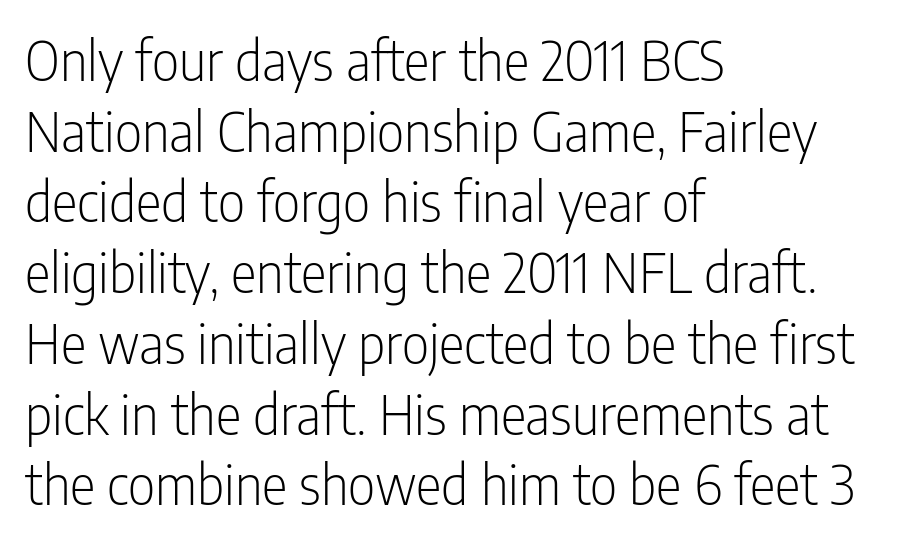
The image shows 54 px light, condensed sans-serif type, upright; set left-aligned, normal line spacing (1.31x), normal letter spacing, not underlined; low stroke contrast and a medium x-height.
